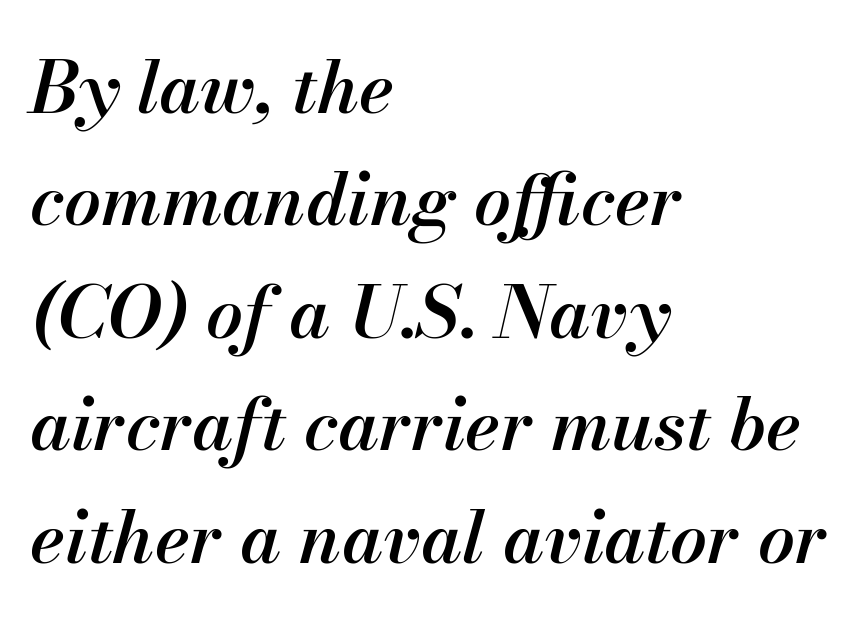
The image shows 73 px semibold type, italic (leaning right); set left-aligned, normal line spacing (1.54x), normal letter spacing, not underlined; medium stroke contrast and a small x-height.
